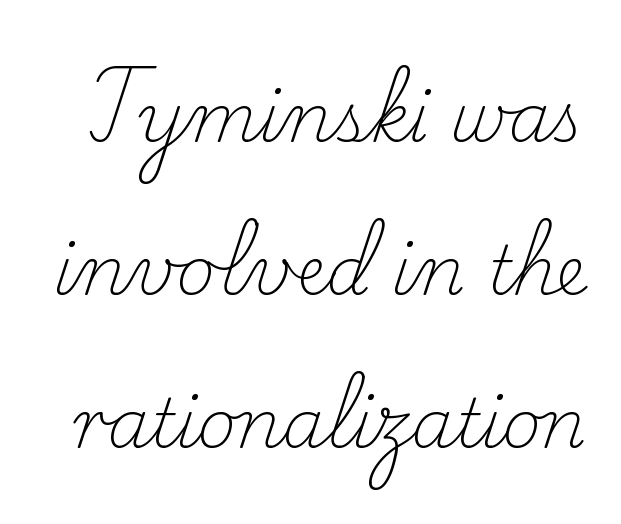
{"serif": "yes", "bold": "no", "weight": "light", "width": "normal", "stroke_contrast": "low", "x_height": "small", "monospaced": "no", "underline": "no", "line_spacing": "loose", "line_spacing_ratio": 2.28, "letter_spacing": "normal", "letter_spacing_em": 0.0, "glyph_px": 67}
